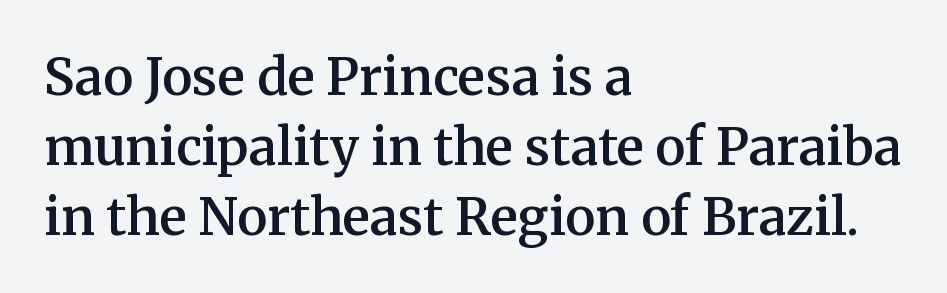
Q: Is the text bold? A: Semi-bold.
Q: Is the text italic (slanted)? A: No, it is upright.
Q: Is the typeface a serif or a sans-serif typeface? A: Serif.
Q: Is the text underlined? A: No.
Q: How is the paragraph aligned? A: Left-aligned.
Q: Is the spacing between letters normal or unusually wide? A: Normal.
Q: Is the spacing between lines tight, normal or loose? A: Normal.
Q: Width (condensed, normal, or wide)? A: Normal.
Q: Stroke contrast? A: Medium.
Q: x-height? A: Medium.
Q: Monospaced? A: No.
